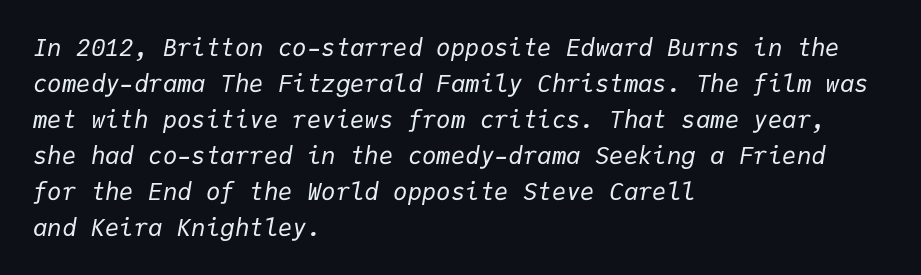
Counters stay open thanks to moderate or lighter strokes. Tall strokes in this sample are angled rather than plumb. Only glyphs here, with clear space below each row. This rendering uses left alignment, leaving the right contour irregular. The horizontal fit of the characters is conventional and even. Honestly, the row spacing looks completely unremarkable.
